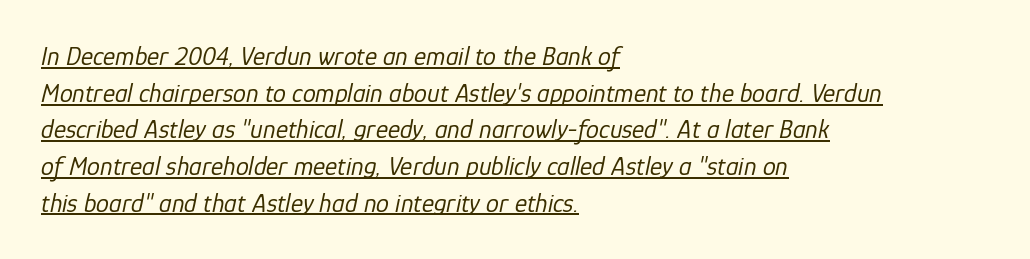
Stroke mass is kept to a normal reading level or below. The typesetter has applied underlining to the passage shown. If you drew a line through each stem, it would be angled. Whoever set this chose a conventional vertical rhythm. Each word holds together tightly as a unit, with standard inter-letter gaps.
